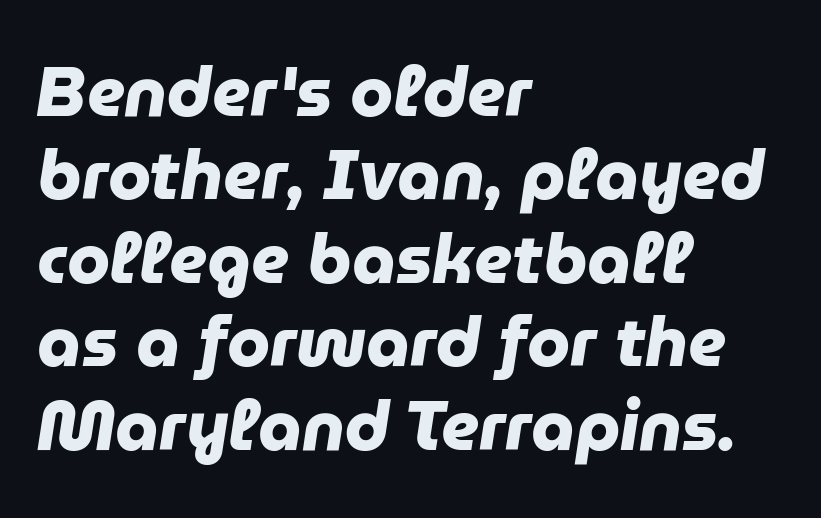
Leftover space on each line is placed entirely after the last word. The face used here is rendered with its standard letterfit. Plain, unruled lines of type. Does the weight exceed regular? Yes, all the way to bold. This sample has the flowing, uneven cadence of proportional lettering. Classification — sans serif.
